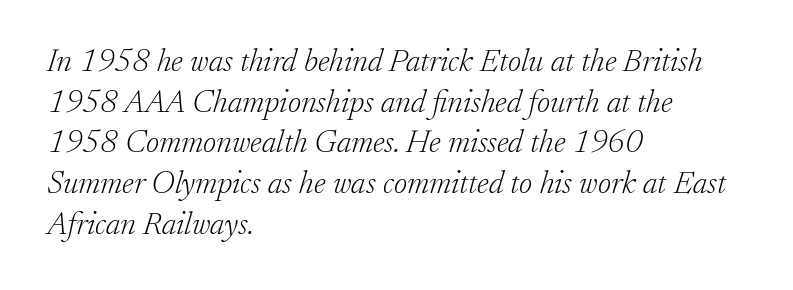
The image shows 32 px light serif type, italic (leaning right); set left-aligned, normal line spacing (1.27x), normal letter spacing, not underlined; low stroke contrast and a small x-height.
